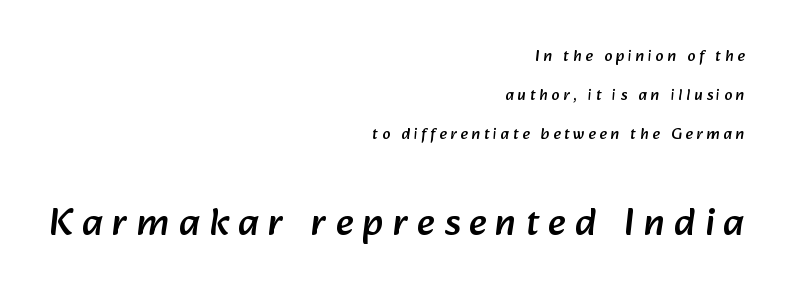
{"serif": "no", "width": "normal", "stroke_contrast": "low", "x_height": "medium", "monospaced": "no", "underline": "no", "align": "right", "line_spacing": "loose", "line_spacing_ratio": 2.45, "letter_spacing": "wide", "letter_spacing_em": 0.24, "larger_block": "second", "size_ratio": 2.44, "glyph_px": 39}
